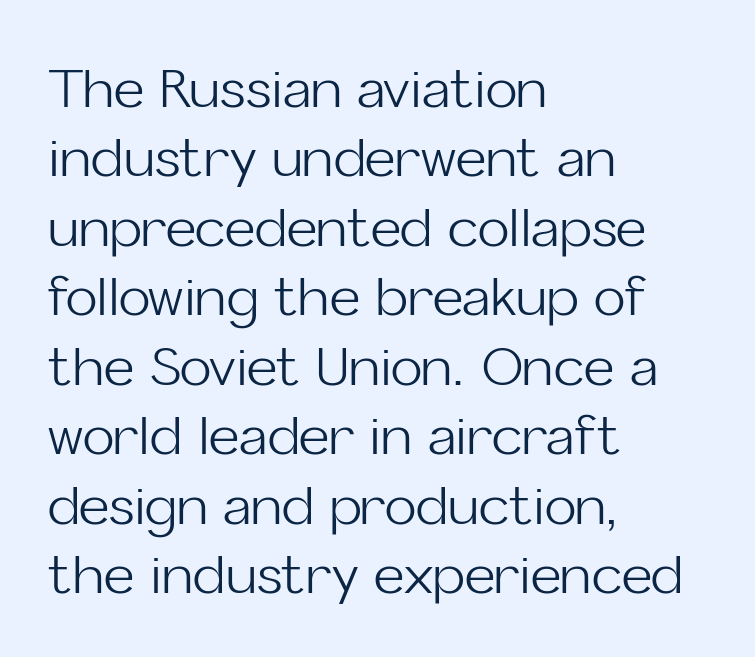
Q: Is the text bold? A: No.
Q: Is the text italic (slanted)? A: No, it is upright.
Q: Is the typeface a serif or a sans-serif typeface? A: Sans-serif.
Q: Is the text underlined? A: No.
Q: How is the paragraph aligned? A: Left-aligned.
Q: Is the spacing between letters normal or unusually wide? A: Normal.
Q: Is the spacing between lines tight, normal or loose? A: Normal.
Q: Width (condensed, normal, or wide)? A: Normal.
Q: Stroke contrast? A: Low.
Q: x-height? A: Medium.
Q: Monospaced? A: No.
